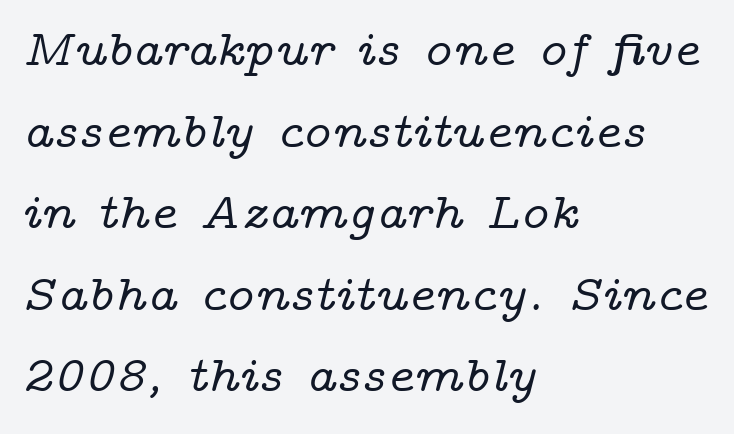
This rendering employs a face with finishing strokes, i.e., a serif. Reading down the column, the eye jumps a familiar distance to each next line. Notice how the passage keeps a crisp vertical edge on the left only. Here the designer chose a conventional face with non-uniform glyph widths. A typesetter would call this zero additional tracking.
